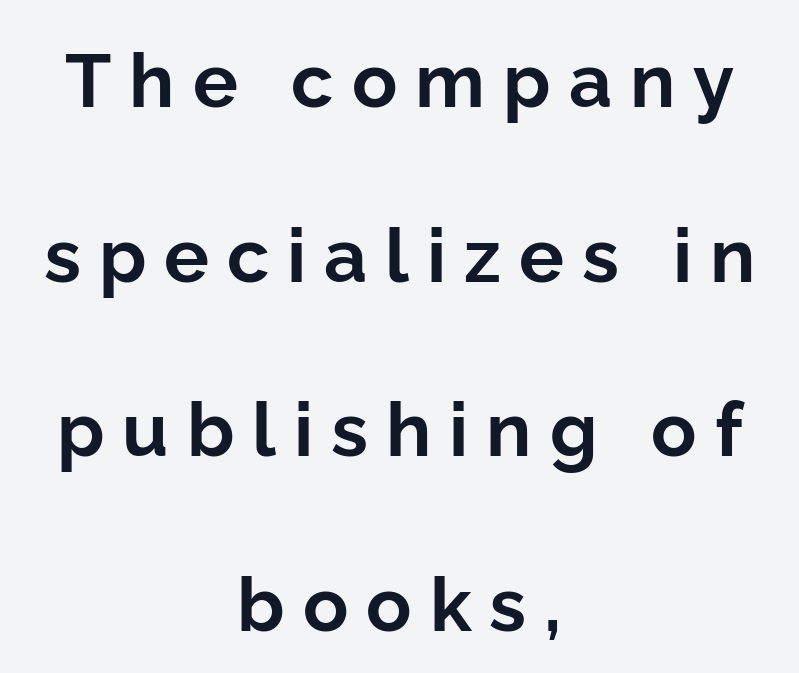
The image shows 75 px bold sans-serif type, upright; set centered, loose line spacing (2.33x), unusually wide letter spacing (+0.24 em), not underlined; low stroke contrast and a medium x-height.
